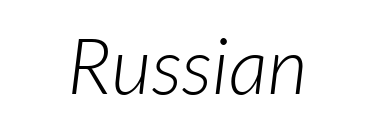
Q: Is the text bold? A: No.
Q: Is the typeface a serif or a sans-serif typeface? A: Sans-serif.
Q: Is the text underlined? A: No.
Q: How is the paragraph aligned? A: Centered.
Q: Is the spacing between letters normal or unusually wide? A: Normal.
Q: Width (condensed, normal, or wide)? A: Normal.
Q: Stroke contrast? A: Low.
Q: x-height? A: Medium.
Q: Monospaced? A: No.
